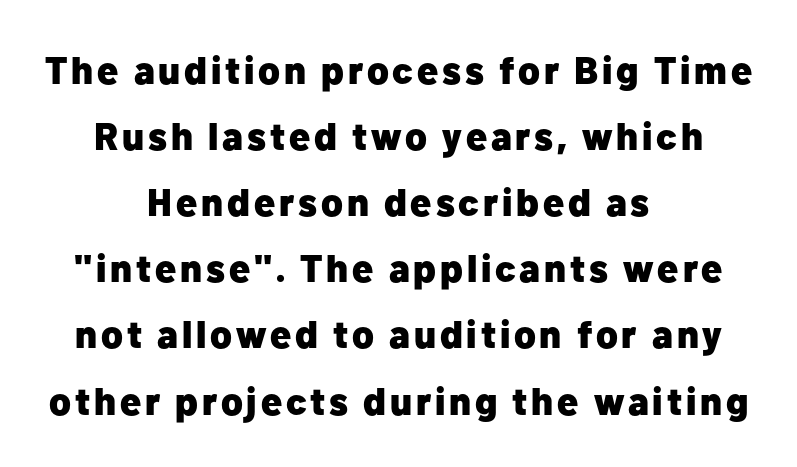
Typeset on center — no edge is straight. The typeface chosen for these lines omits serifs. This sample has the flowing, uneven cadence of proportional lettering. Only glyphs here, with clear space below each row. Quick note: not italic, upright.
